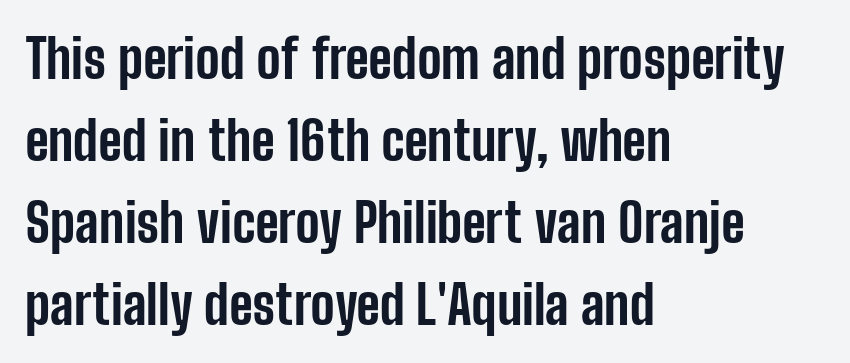
{"serif": "no", "italic": "no", "bold": "yes", "weight": "bold", "width": "condensed", "stroke_contrast": "low", "x_height": "medium", "monospaced": "no", "underline": "no", "align": "left", "line_spacing": "normal", "line_spacing_ratio": 1.52, "letter_spacing": "normal", "letter_spacing_em": 0.0, "glyph_px": 54}
